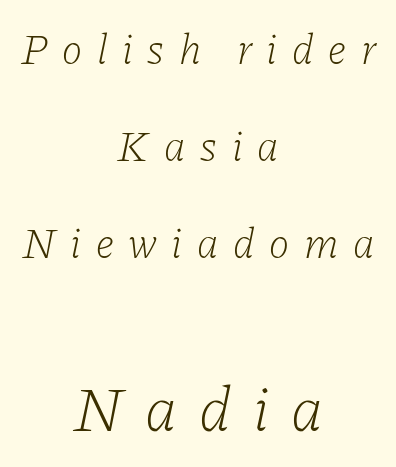
Q: Is the text bold? A: No.
Q: Is the text italic (slanted)? A: Yes, it leans right by about 11 degrees.
Q: Is the typeface a serif or a sans-serif typeface? A: Serif.
Q: Is the text underlined? A: No.
Q: How is the paragraph aligned? A: Centered.
Q: Is the spacing between letters normal or unusually wide? A: Unusually wide.
Q: Is the spacing between lines tight, normal or loose? A: Loose.
Q: Which block of text is set in a larger size, the first (top) or the second (bottom)? A: The second (bottom) one.
Q: Width (condensed, normal, or wide)? A: Normal.
Q: Stroke contrast? A: Low.
Q: x-height? A: Medium.
Q: Monospaced? A: No.
